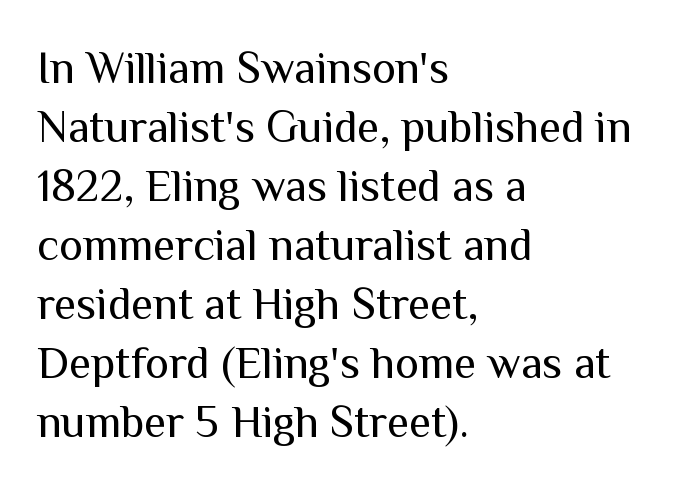
The letters advance in unequal steps, a hallmark of proportional type. The setting favours the left margin, as ordinary paragraphs usually do. Inter-character spacing is left at the font's built-in metrics. Each row of text sits above clean, open space. Successive baselines arrive at the customary interval.
